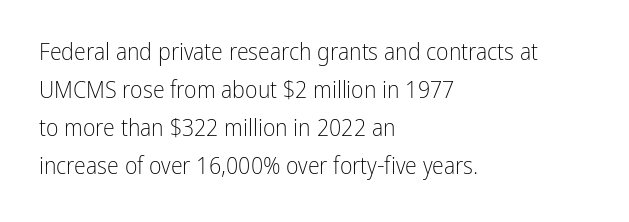
The image shows 24 px text type, upright; set left-aligned, normal line spacing (1.58x), normal letter spacing, not underlined.
